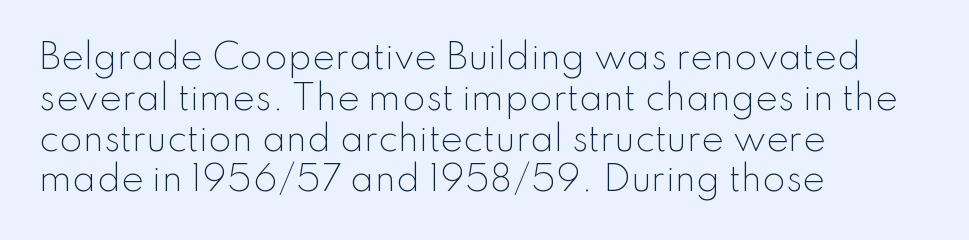
Classification — sans serif. Glyph-to-glyph distance matches everyday printed text. Character widths vary here, with narrow letters taking less room than wide ones. Underline: absent. The rag falls on the right side of this text block.
